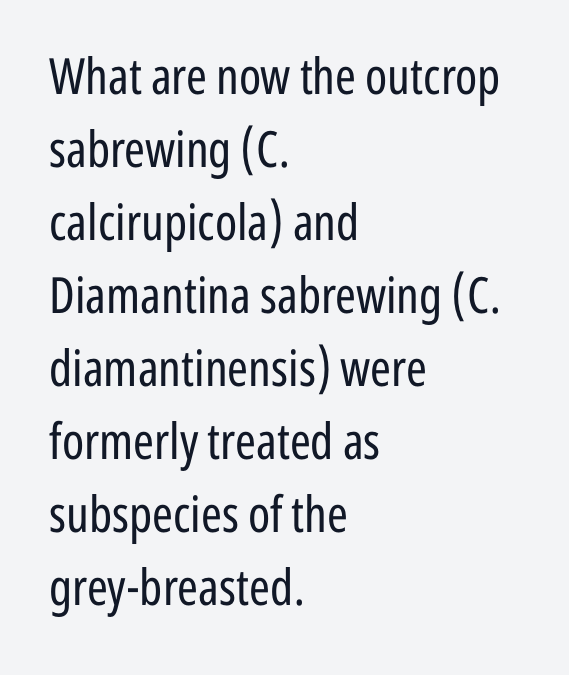
{"serif": "no", "italic": "no", "bold": "no", "weight": "regular", "width": "condensed", "stroke_contrast": "low", "x_height": "medium", "monospaced": "no", "underline": "no", "align": "left", "line_spacing": "normal", "line_spacing_ratio": 1.46, "letter_spacing": "normal", "letter_spacing_em": 0.0, "glyph_px": 50}
